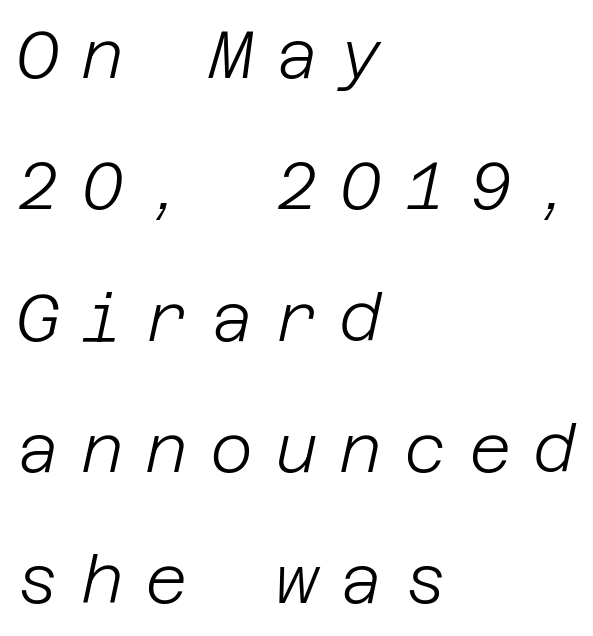
Q: Is the text bold? A: No.
Q: Is the text italic (slanted)? A: Yes, it leans right by about 12 degrees.
Q: Is the text underlined? A: No.
Q: How is the paragraph aligned? A: Left-aligned.
Q: Is the spacing between letters normal or unusually wide? A: Unusually wide.
Q: Is the spacing between lines tight, normal or loose? A: Loose.
Q: Width (condensed, normal, or wide)? A: Normal.
Q: Stroke contrast? A: Low.
Q: x-height? A: Large.
